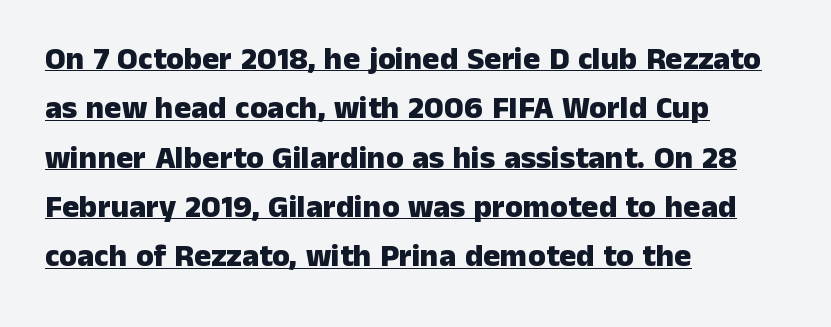
One glance says typical: line gaps are just what's usual. The passage shown is emphatically bold. Students, note that the glyphs here touch the page at normal intervals. Students, observe the line beneath the letters — that is underlining. The type family on display is of the sans-serif kind. Looks like regular typesetting: each glyph gets only the width it needs.
